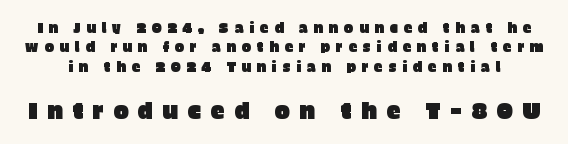
Q: Is the text italic (slanted)? A: No, it is upright.
Q: Is the text underlined? A: No.
Q: Is the spacing between letters normal or unusually wide? A: Unusually wide.
Q: Is the spacing between lines tight, normal or loose? A: Normal.
Q: Which block of text is set in a larger size, the first (top) or the second (bottom)? A: The second (bottom) one.
